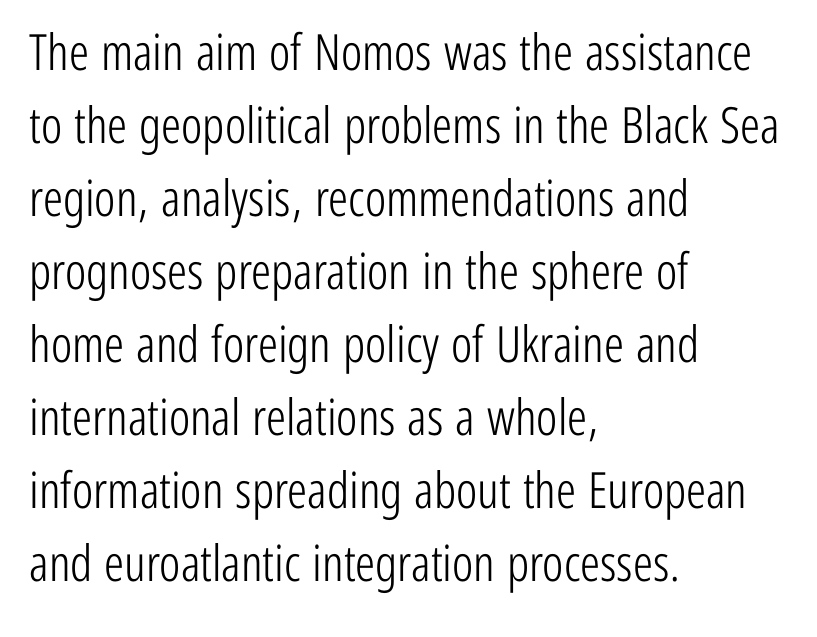
Here the designer chose a conventional face with non-uniform glyph widths. Horizontal bands of white between lines are of average thickness. Unlike a traditional serif, this face leaves its strokes unadorned. Unbolded letterforms with no extra heft.
